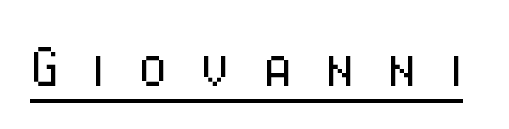
Q: Is the text bold? A: No.
Q: Is the text italic (slanted)? A: No, it is upright.
Q: Is the typeface a serif or a sans-serif typeface? A: Sans-serif.
Q: Is the text underlined? A: Yes.
Q: Is the spacing between letters normal or unusually wide? A: Unusually wide.
Q: Width (condensed, normal, or wide)? A: Condensed.
Q: Stroke contrast? A: Low.
Q: x-height? A: Medium.
Q: Monospaced? A: No.
